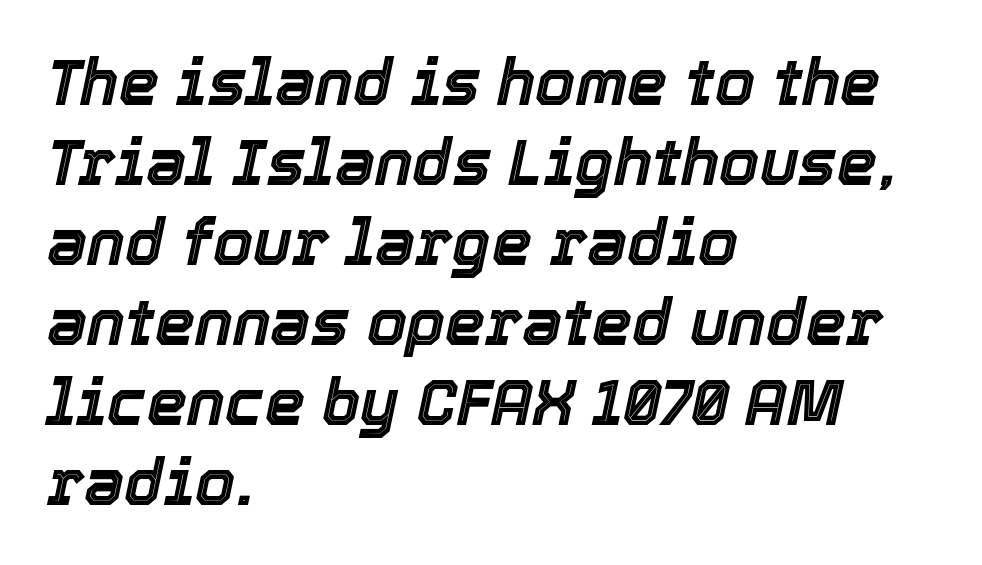
The image shows 64 px text type, italic (leaning right); set left-aligned, normal line spacing (1.25x), normal letter spacing, not underlined; a medium x-height.
